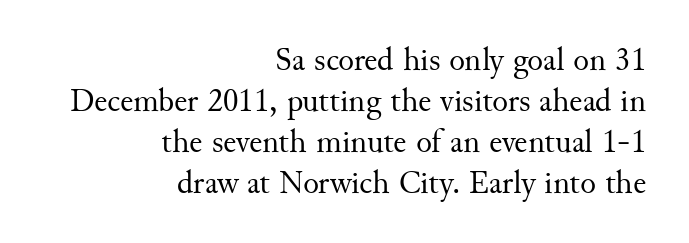
The image shows 33 px regular-weight serif type, upright; set right-aligned, line spacing 1.24x, normal letter spacing, not underlined; medium stroke contrast and a small x-height.
